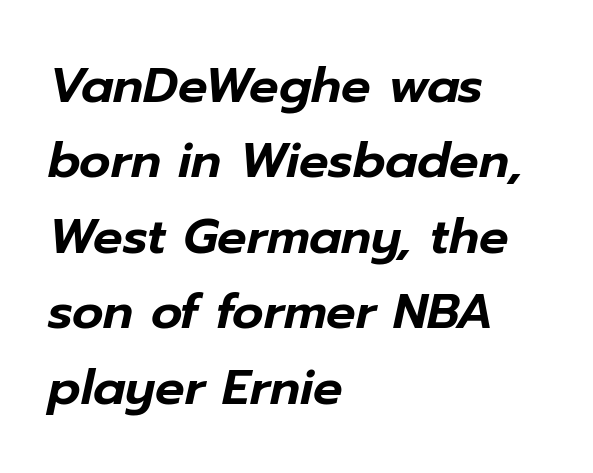
The image shows 49 px text type, italic (leaning right); set left-aligned, normal line spacing (1.54x), normal letter spacing, not underlined; low stroke contrast and a medium x-height.
